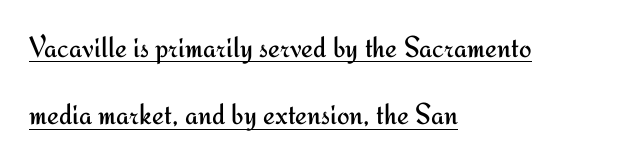
The image shows 30 px regular-weight sans-serif type, upright; set left-aligned, loose line spacing (2.25x), normal letter spacing, underlined; medium stroke contrast and a small x-height.
